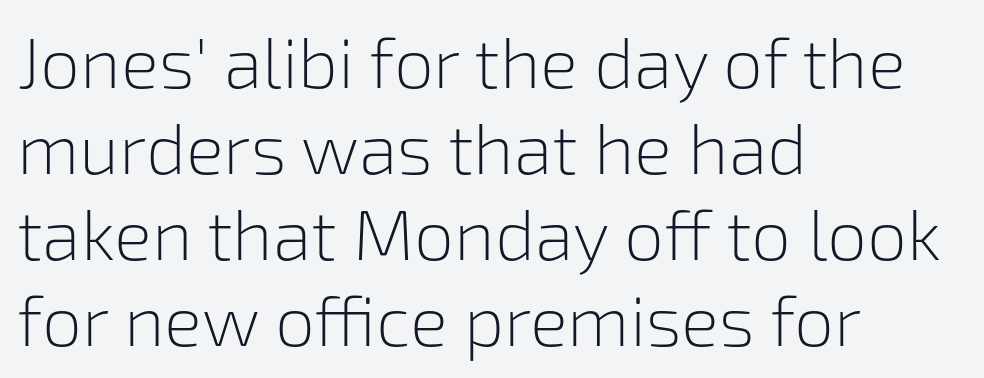
The image shows 71 px light sans-serif type, upright; set left-aligned, line spacing 1.21x, normal letter spacing, not underlined; low stroke contrast and a medium x-height.
